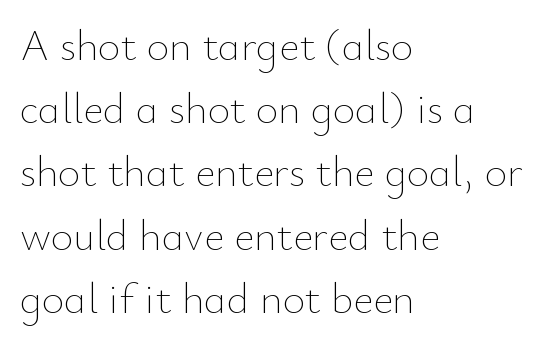
The image shows 43 px thin type, upright; set left-aligned, normal line spacing (1.47x), normal letter spacing, not underlined; low stroke contrast and a small x-height.
